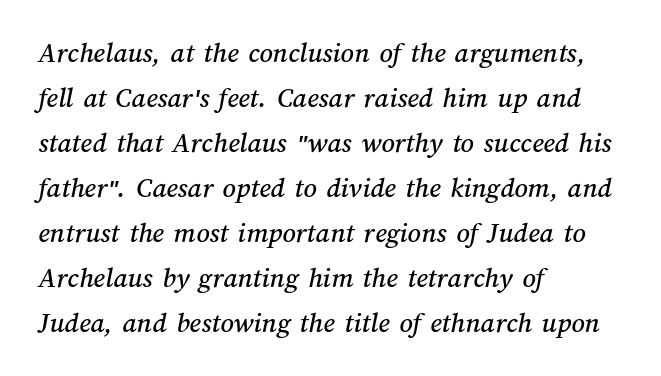
Q: Is the text underlined? A: No.
Q: How is the paragraph aligned? A: Left-aligned.
Q: Is the spacing between letters normal or unusually wide? A: Normal.
Q: Is the spacing between lines tight, normal or loose? A: Normal.
Q: Width (condensed, normal, or wide)? A: Normal.
Q: Stroke contrast? A: Medium.
Q: x-height? A: Medium.
Q: Monospaced? A: No.
